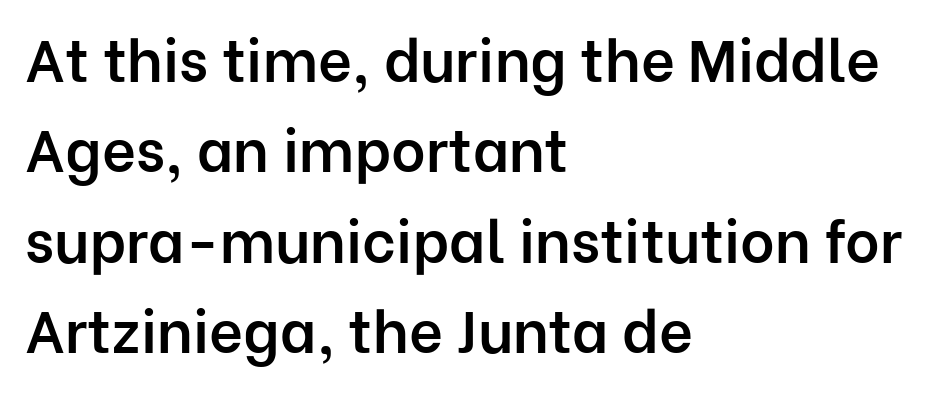
Q: Is the text bold? A: Semi-bold.
Q: Is the text italic (slanted)? A: No, it is upright.
Q: Is the typeface a serif or a sans-serif typeface? A: Sans-serif.
Q: Is the text underlined? A: No.
Q: How is the paragraph aligned? A: Left-aligned.
Q: Is the spacing between letters normal or unusually wide? A: Normal.
Q: Is the spacing between lines tight, normal or loose? A: Normal.
Q: Width (condensed, normal, or wide)? A: Normal.
Q: Stroke contrast? A: Low.
Q: x-height? A: Medium.
Q: Monospaced? A: No.
